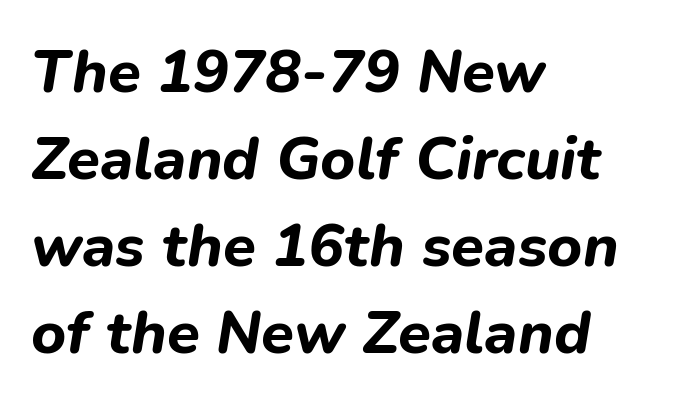
The glyphs look as if they've been sheared to an angle. Decoration check: the copy has no underline. Note the varied advance widths — an 'i' is clearly narrower than an 'm'. The passage is arranged the way most books set body copy — flush left. In terms of leading, this rendering sits right in the middle. Short note: letters normally spaced.
